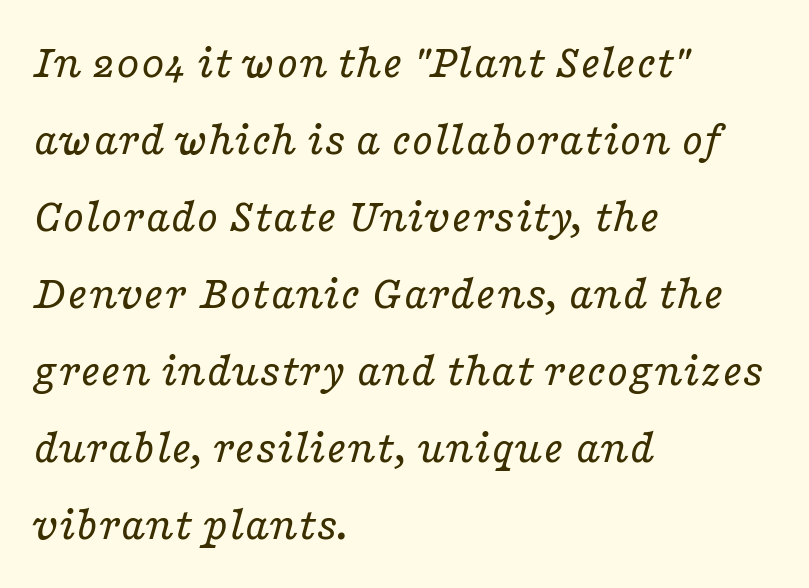
{"serif": "yes", "italic": "yes", "lean": "right", "slant_degrees": 16, "bold": "no", "weight": "regular", "width": "wide", "stroke_contrast": "low", "x_height": "medium", "monospaced": "no", "underline": "no", "align": "left", "line_spacing": "normal", "line_spacing_ratio": 1.57, "letter_spacing": "normal", "letter_spacing_em": 0.0, "glyph_px": 49}
